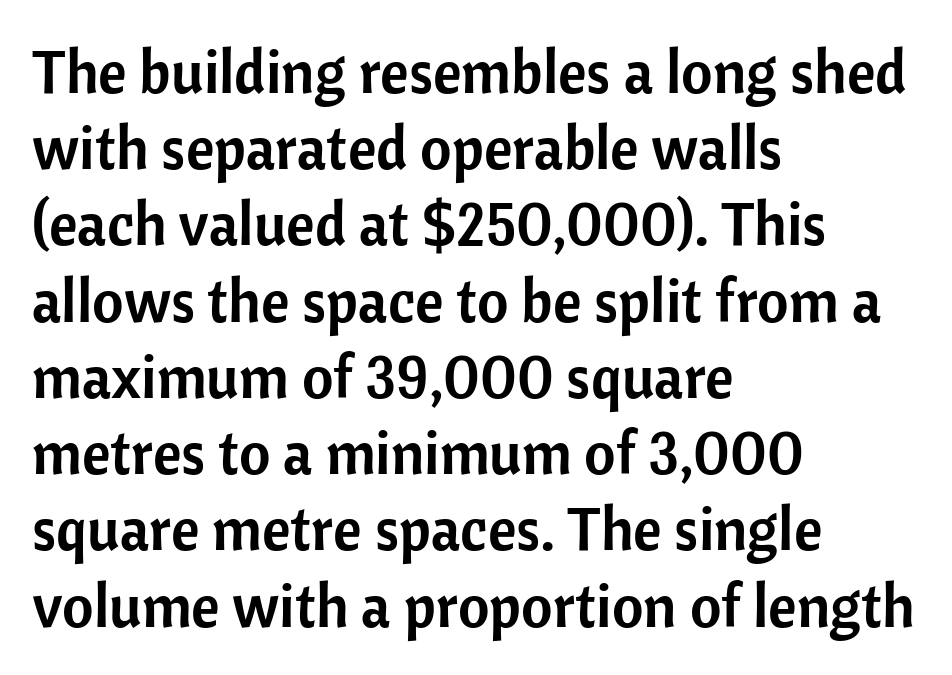
The image shows 61 px sans-serif type, upright; set left-aligned, normal line spacing (1.25x), normal letter spacing, not underlined; low stroke contrast and a medium x-height.
